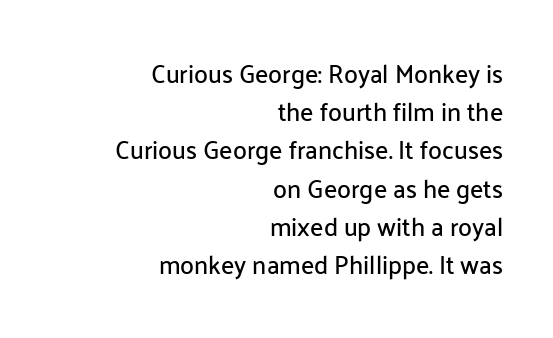
Q: Is the text italic (slanted)? A: No, it is upright.
Q: Is the text underlined? A: No.
Q: How is the paragraph aligned? A: Right-aligned.
Q: Is the spacing between letters normal or unusually wide? A: Normal.
Q: Is the spacing between lines tight, normal or loose? A: Normal.
